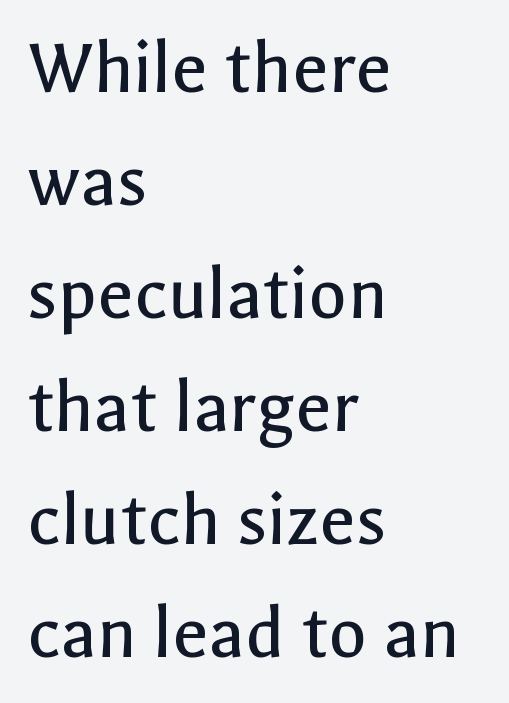
A student would call this left alignment; a typographer would say flush left, rag right. These lines were composed using upright roman letters. The gap between lines stays unmarked. No extra ink here — the face is not bold. Each letter keeps its own natural width here, so spacing adapts to shape. Regarding leading, the lines here are spaced in the standard way.
